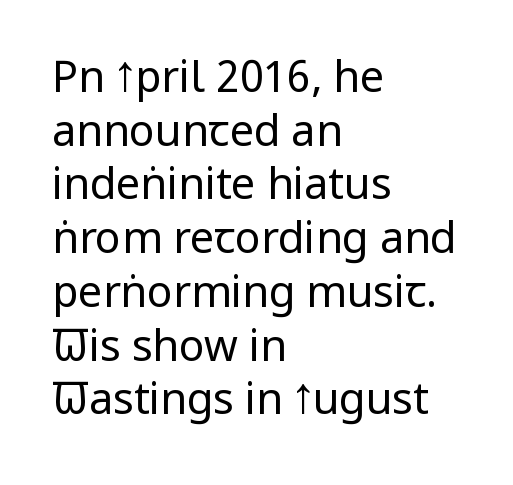
Nothing sits at the stroke ends, so this counts as sans-serif. Stroke thickness stays within the range of a standard reading face or lighter. Here the glyphs are tracked normally, forming tight word shapes. The words here are not underlined.
